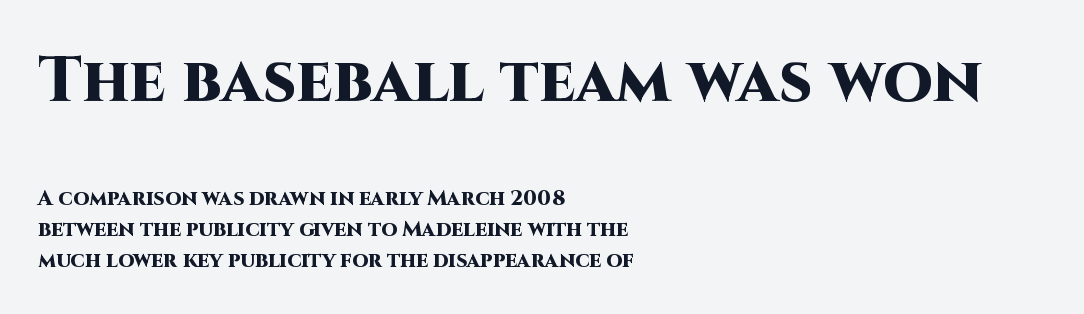
The letters stand upright; this is a roman face. You could not count columns in this text — the font is proportionally spaced. What kind of face is this? One without serifs — a sans. Each word holds together tightly as a unit, with standard inter-letter gaps.
